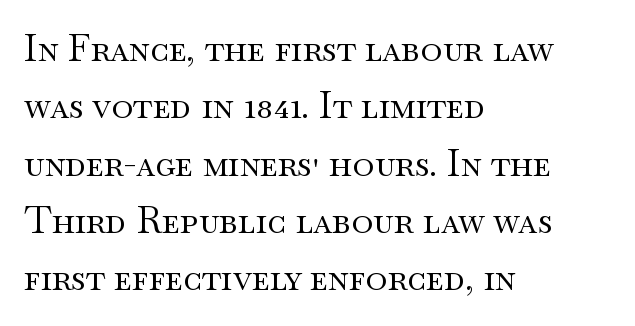
The image shows 37 px regular-weight, wide serif type, upright; set left-aligned, normal line spacing (1.55x), normal letter spacing, not underlined; medium stroke contrast and a small x-height.
